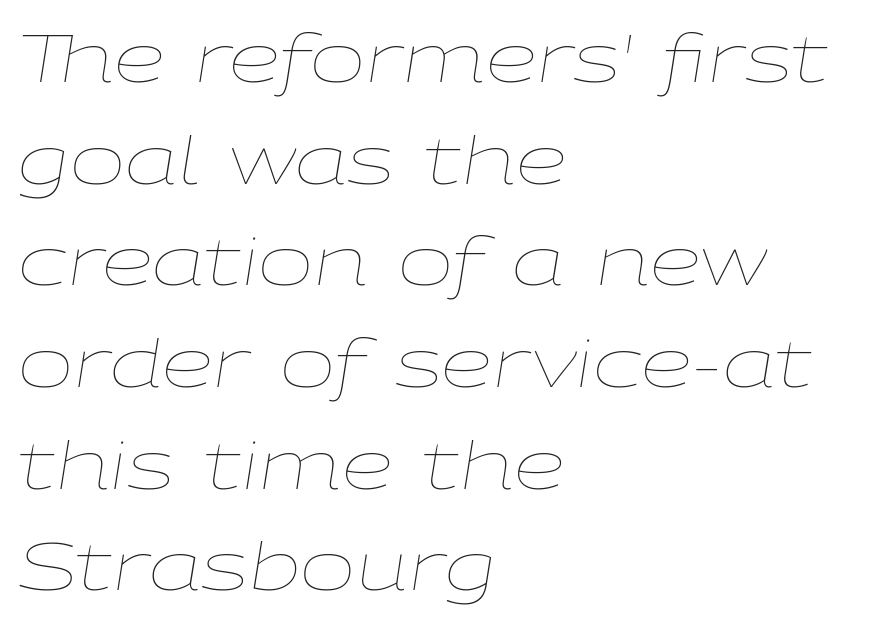
{"italic": "yes", "lean": "right", "slant_degrees": 9, "bold": "no", "weight": "thin", "width": "wide", "stroke_contrast": "low", "x_height": "medium", "monospaced": "no", "underline": "no", "align": "left", "line_spacing": "normal", "line_spacing_ratio": 1.54, "letter_spacing": "normal", "letter_spacing_em": 0.0, "glyph_px": 66}
